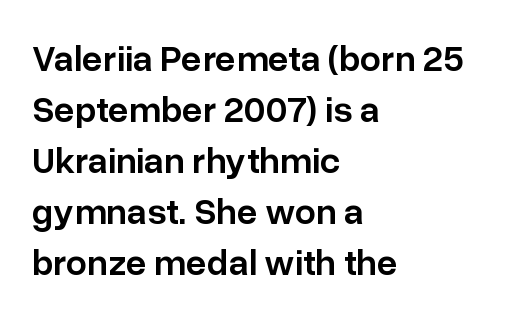
What stands out about the letter spacing? Nothing — it is the standard amount. Weight check: semibold — heavier than regular, not quite bold. The specimen omits any rule beneath the text block's lines. These lines are rendered in a variable-pitch font.
